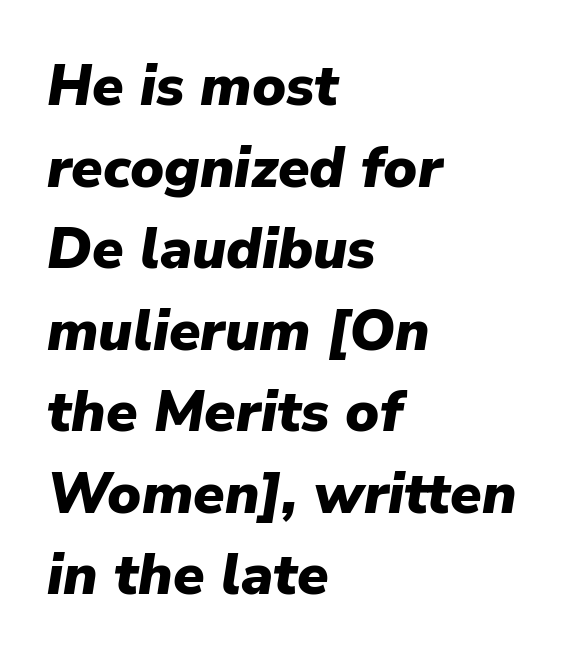
Italic: yes, the glyphs are oblique. The passage shown has conventional tracking throughout. This rendering features lettering with no underline. Spacing verdict: proportional, widths tailored to each character. Each line starts at the same left margin while the right side varies. The glyphs have the mass of a bold cut.
